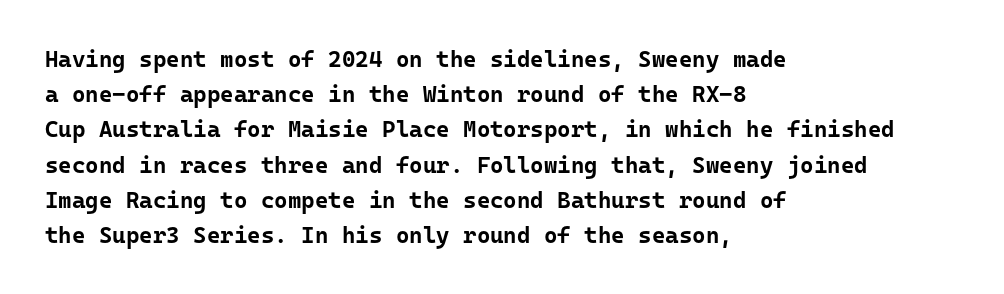
Q: Is the text bold? A: Yes.
Q: Is the text italic (slanted)? A: No, it is upright.
Q: Is the text underlined? A: No.
Q: How is the paragraph aligned? A: Left-aligned.
Q: Is the spacing between letters normal or unusually wide? A: Normal.
Q: Is the spacing between lines tight, normal or loose? A: Normal.
